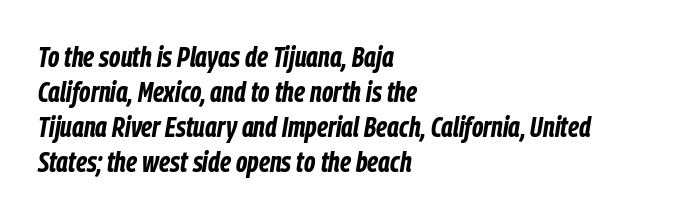
The image shows 29 px bold, condensed type, italic (leaning right); set left-aligned, line spacing 1.21x, normal letter spacing, not underlined; low stroke contrast and a medium x-height.
